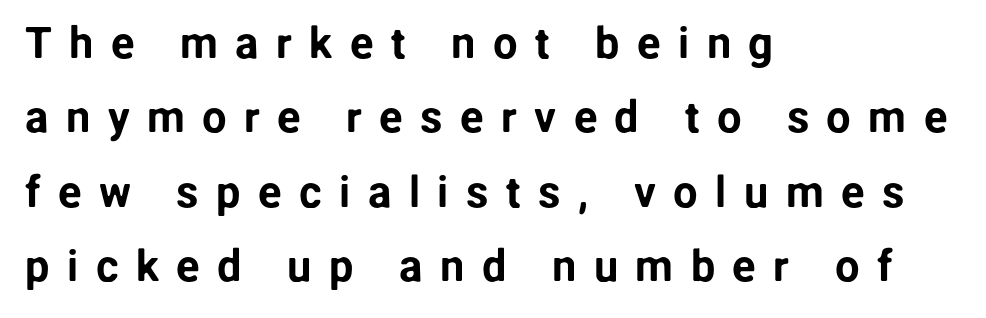
The image shows 44 px sans-serif type, upright; set left-aligned, normal line spacing (1.69x), unusually wide letter spacing (+0.39 em), not underlined; low stroke contrast and a medium x-height.
